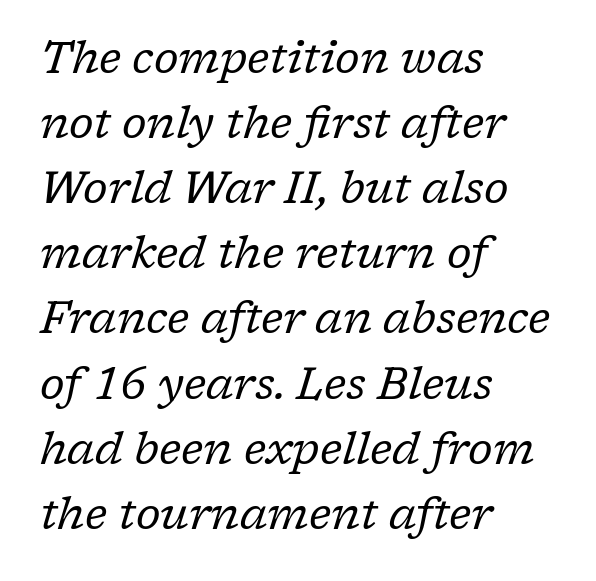
Q: Is the text bold? A: No.
Q: Is the text italic (slanted)? A: Yes, it leans right by about 17 degrees.
Q: Is the typeface a serif or a sans-serif typeface? A: Serif.
Q: Is the text underlined? A: No.
Q: How is the paragraph aligned? A: Left-aligned.
Q: Is the spacing between letters normal or unusually wide? A: Normal.
Q: Is the spacing between lines tight, normal or loose? A: Normal.
Q: Width (condensed, normal, or wide)? A: Normal.
Q: Stroke contrast? A: Low.
Q: x-height? A: Medium.
Q: Monospaced? A: No.
